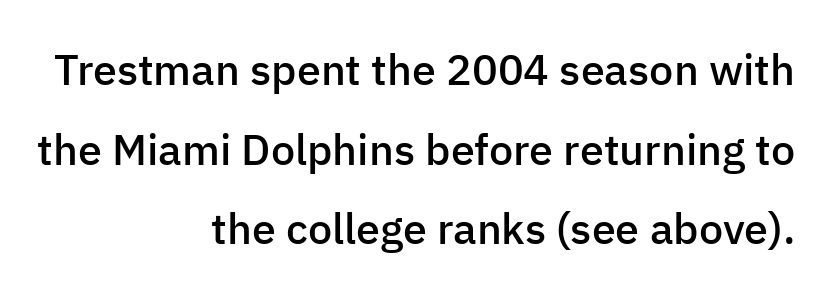
Q: Is the text bold? A: Semi-bold.
Q: Is the text italic (slanted)? A: No, it is upright.
Q: Is the typeface a serif or a sans-serif typeface? A: Sans-serif.
Q: Is the text underlined? A: No.
Q: How is the paragraph aligned? A: Right-aligned.
Q: Is the spacing between letters normal or unusually wide? A: Normal.
Q: Width (condensed, normal, or wide)? A: Normal.
Q: Stroke contrast? A: Low.
Q: x-height? A: Medium.
Q: Monospaced? A: No.
